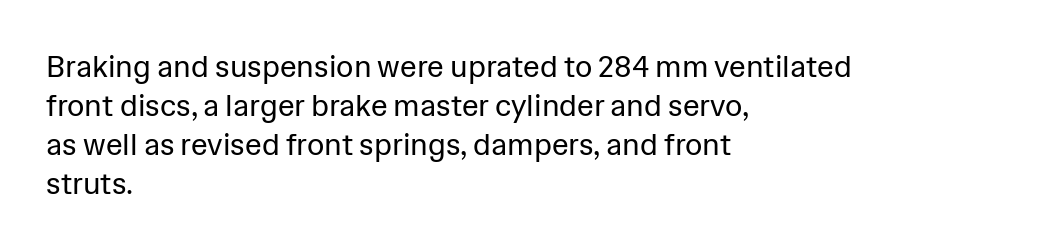
Q: Is the text bold? A: No.
Q: Is the text italic (slanted)? A: No, it is upright.
Q: Is the typeface a serif or a sans-serif typeface? A: Sans-serif.
Q: Is the text underlined? A: No.
Q: How is the paragraph aligned? A: Left-aligned.
Q: Is the spacing between letters normal or unusually wide? A: Normal.
Q: Is the spacing between lines tight, normal or loose? A: Normal.
Q: Width (condensed, normal, or wide)? A: Normal.
Q: Stroke contrast? A: Low.
Q: x-height? A: Medium.
Q: Monospaced? A: No.
